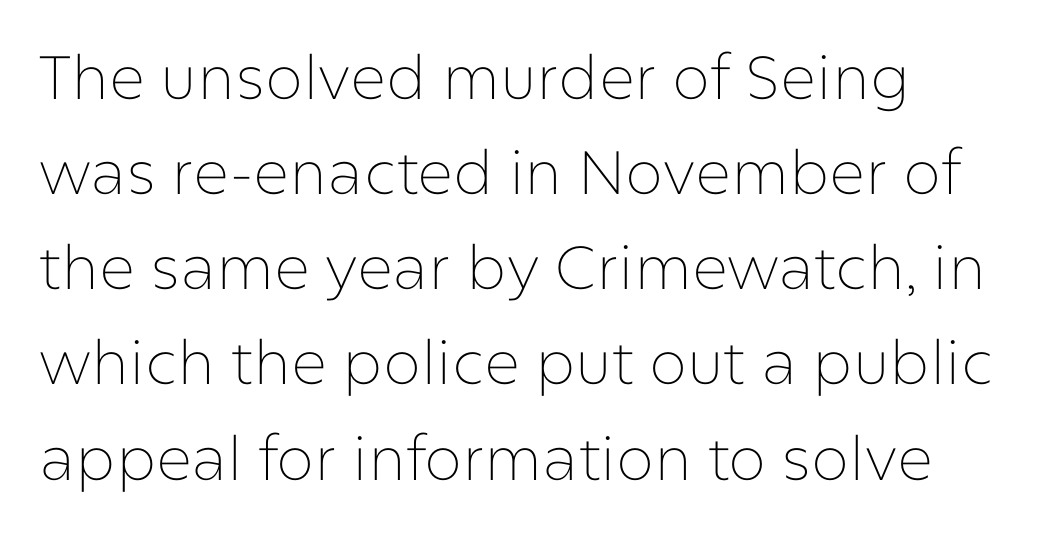
{"serif": "no", "italic": "no", "bold": "no", "weight": "thin", "width": "normal", "stroke_contrast": "low", "x_height": "medium", "monospaced": "no", "underline": "no", "align": "left", "line_spacing": "normal", "line_spacing_ratio": 1.56, "letter_spacing": "normal", "letter_spacing_em": 0.0, "glyph_px": 61}
